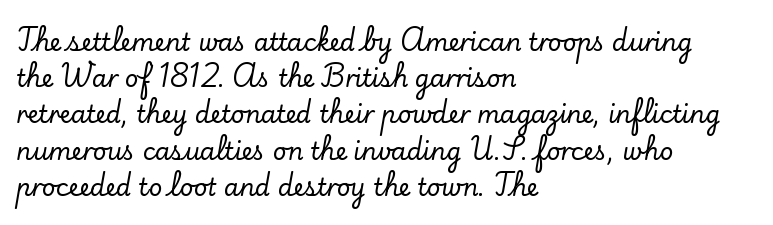
Q: Is the text italic (slanted)? A: Yes.
Q: Is the text underlined? A: No.
Q: How is the paragraph aligned? A: Left-aligned.
Q: Is the spacing between letters normal or unusually wide? A: Normal.
Q: Is the spacing between lines tight, normal or loose? A: Normal.
